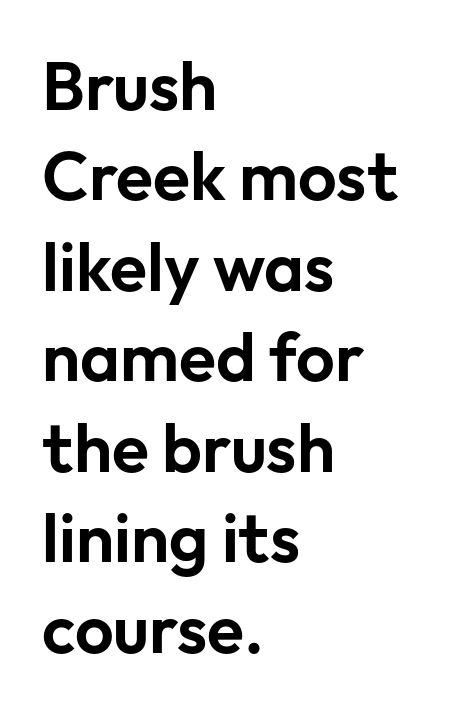
The image shows 68 px sans-serif type, upright; set left-aligned, normal line spacing (1.33x), normal letter spacing, not underlined; low stroke contrast and a medium x-height.
